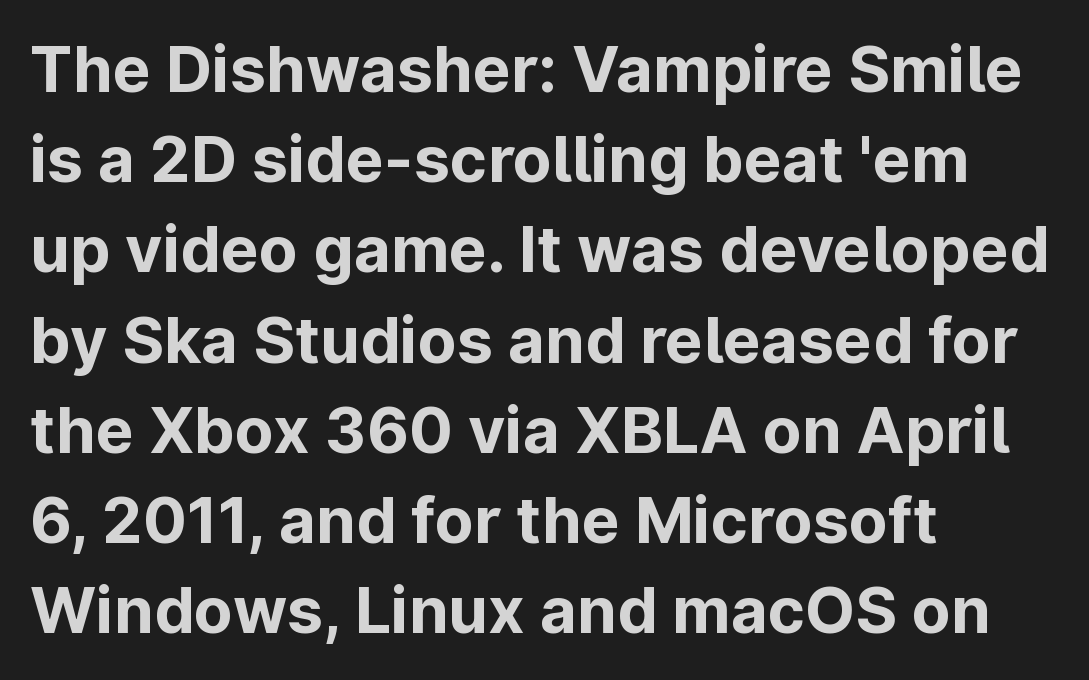
Q: Is the text bold? A: Yes.
Q: Is the text italic (slanted)? A: No, it is upright.
Q: Is the typeface a serif or a sans-serif typeface? A: Sans-serif.
Q: Is the text underlined? A: No.
Q: How is the paragraph aligned? A: Left-aligned.
Q: Is the spacing between letters normal or unusually wide? A: Normal.
Q: Is the spacing between lines tight, normal or loose? A: Normal.
Q: Width (condensed, normal, or wide)? A: Normal.
Q: Stroke contrast? A: Low.
Q: x-height? A: Medium.
Q: Monospaced? A: No.
